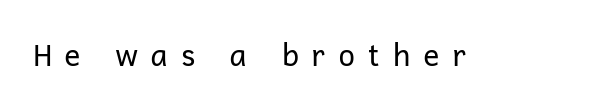
The image shows 30 px regular-weight sans-serif type, upright; set unusually wide letter spacing (+0.4 em), not underlined; low stroke contrast and a medium x-height.
